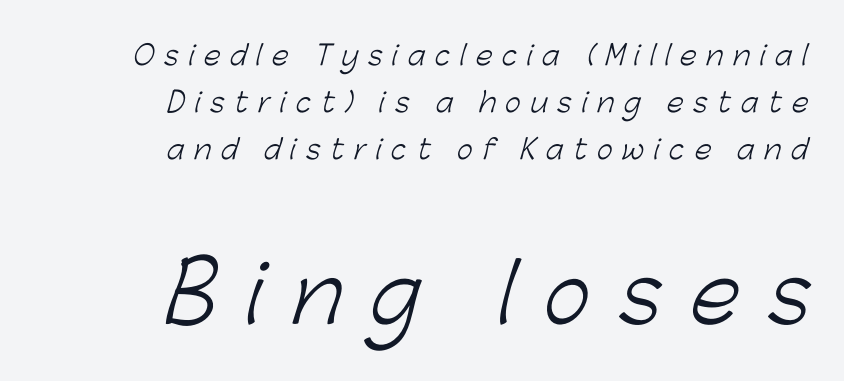
Q: Is the text bold? A: No.
Q: Is the typeface a serif or a sans-serif typeface? A: Sans-serif.
Q: Is the text underlined? A: No.
Q: How is the paragraph aligned? A: Right-aligned.
Q: Is the spacing between letters normal or unusually wide? A: Unusually wide.
Q: Which block of text is set in a larger size, the first (top) or the second (bottom)? A: The second (bottom) one.
Q: Width (condensed, normal, or wide)? A: Normal.
Q: Stroke contrast? A: Low.
Q: x-height? A: Medium.
Q: Monospaced? A: No.
